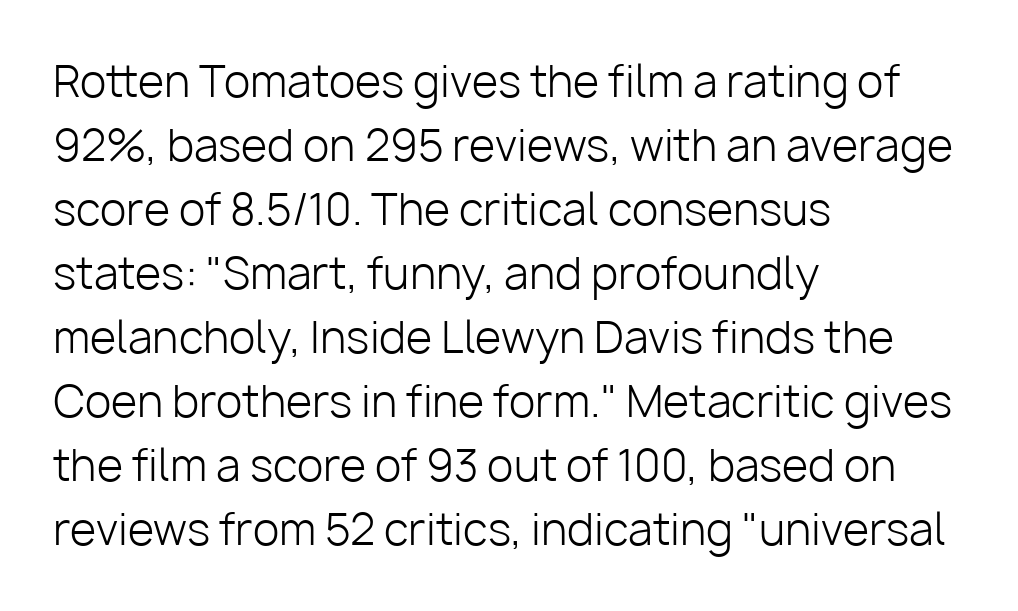
Weight: in the light-to-regular range. This sample uses a sans-serif face. Any mark beneath the type? The region is blank. These lines sit exactly where default settings would place them. These lines are rendered in a variable-pitch font. The paragraph has a hard left edge and a soft right edge.
